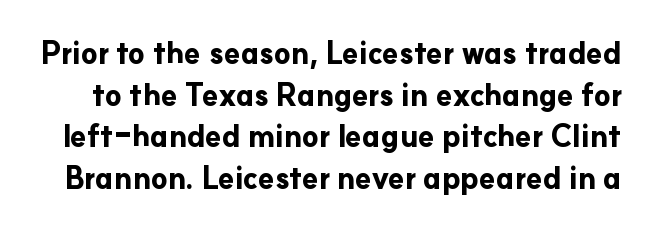
Examine the stroke ends and you'll find no serifs. Vertical spacing — default. Varying glyph widths throughout — classic text-font behaviour. You can tell it's not italic because the verticals are truly vertical. The words here are not underlined. Notice how thick the strokes are: this is what a full bold looks like.
